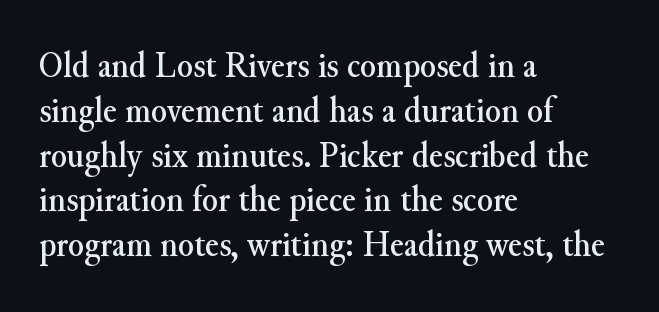
The image shows 37 px serif type, upright; set left-aligned, line spacing 1.21x, normal letter spacing, not underlined; medium stroke contrast and a small x-height.
